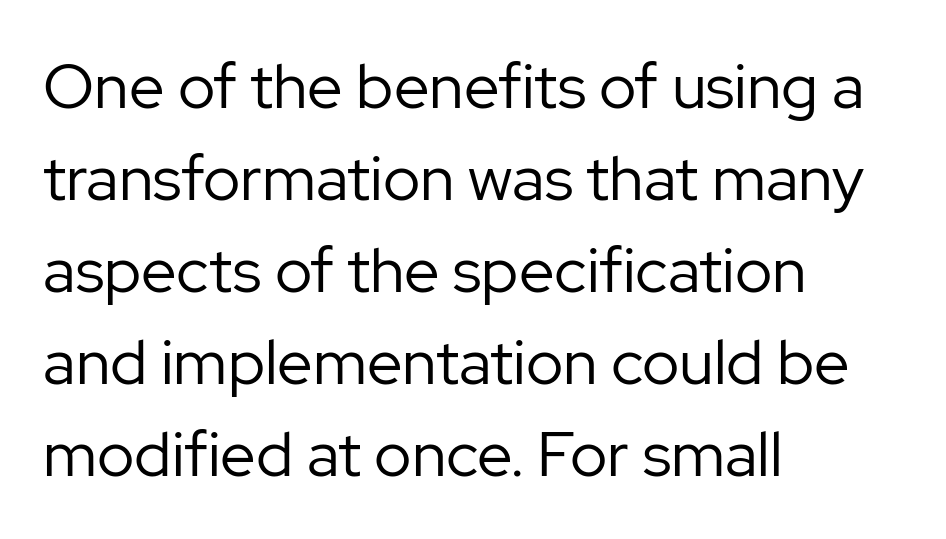
The image shows 63 px regular-weight sans-serif type, upright; set left-aligned, normal line spacing (1.46x), normal letter spacing, not underlined; low stroke contrast and a medium x-height.
